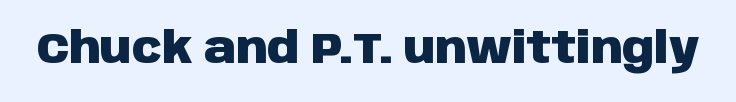
The image shows 44 px heavy sans-serif type, upright; set normal letter spacing, not underlined; low stroke contrast and a large x-height.
